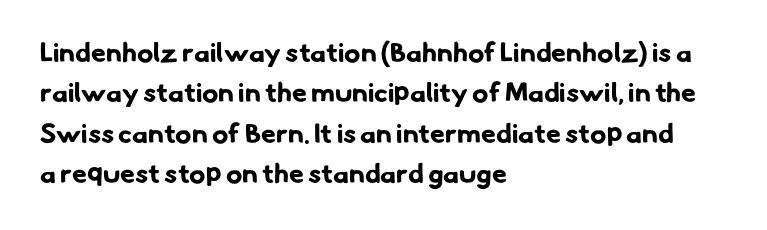
{"bold": "yes", "underline": "no", "align": "left", "line_spacing": "normal", "line_spacing_ratio": 1.5, "letter_spacing": "normal", "letter_spacing_em": 0.0, "glyph_px": 27}
